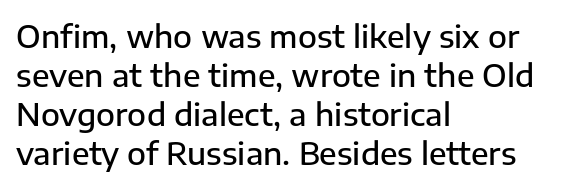
{"serif": "no", "italic": "no", "bold": "semi", "weight": "semibold", "width": "normal", "stroke_contrast": "low", "x_height": "medium", "monospaced": "no", "underline": "no", "align": "left", "line_spacing": "normal", "line_spacing_ratio": 1.26, "letter_spacing": "normal", "letter_spacing_em": 0.0, "glyph_px": 31}
